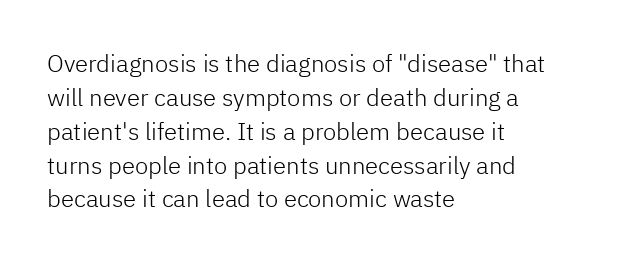
The image shows 24 px text type, upright; set left-aligned, normal line spacing (1.41x), normal letter spacing, not underlined.
